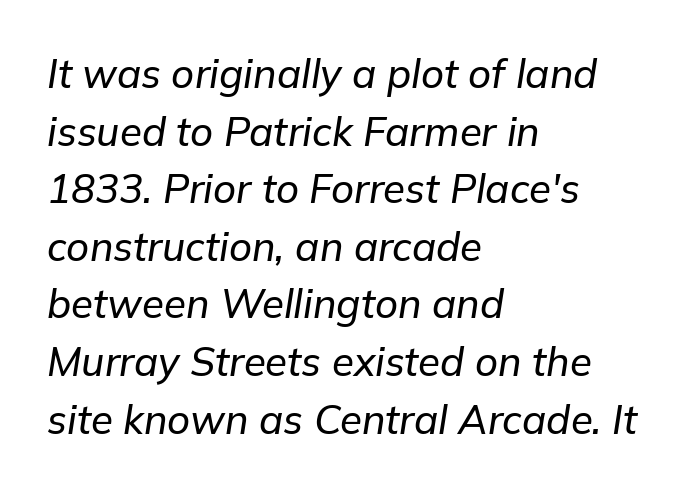
Each word holds together tightly as a unit, with standard inter-letter gaps. The face used here is proportionally spaced, like ordinary book or web type. Line starts are locked; line ends wander. Leading: standard. Any mark beneath the type? The region is blank. It's the slanting kind of type.
